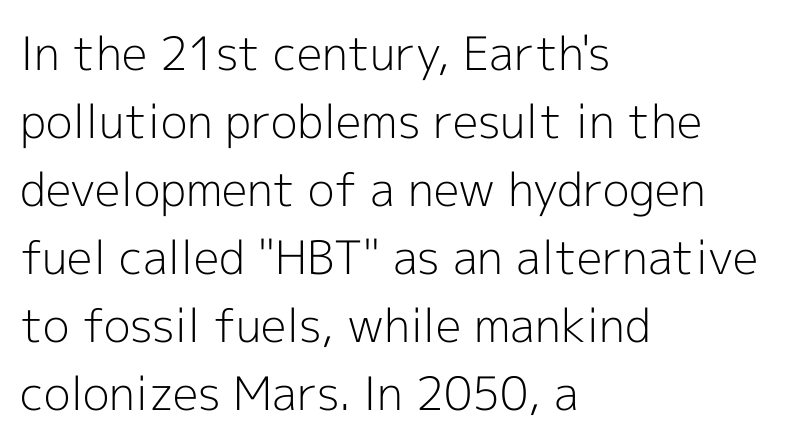
Unlike italic type, these characters show no tilt at all. This is not heavy type; no bold has been used. No extra tracking has been applied to these lines. A student would call this left alignment; a typographer would say flush left, rag right.
